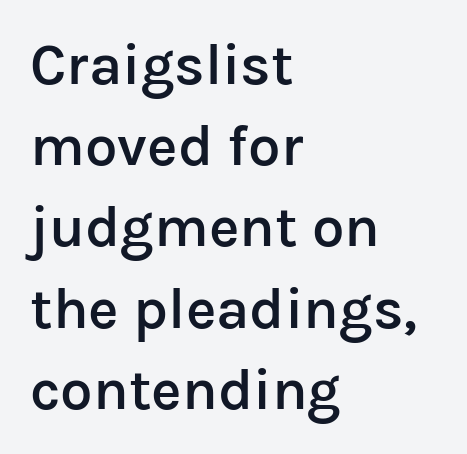
The image shows 58 px semibold sans-serif type, upright; set left-aligned, normal line spacing (1.4x), normal letter spacing, not underlined; low stroke contrast and a medium x-height.
